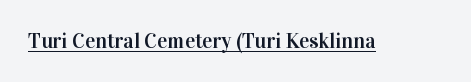
{"italic": "no", "underline": "yes", "letter_spacing": "normal", "letter_spacing_em": 0.0, "glyph_px": 21}
